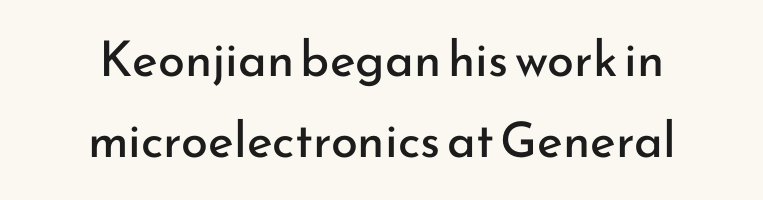
Q: Is the text bold? A: No.
Q: Is the text italic (slanted)? A: No, it is upright.
Q: Is the typeface a serif or a sans-serif typeface? A: Sans-serif.
Q: Is the text underlined? A: No.
Q: How is the paragraph aligned? A: Centered.
Q: Is the spacing between letters normal or unusually wide? A: Normal.
Q: Is the spacing between lines tight, normal or loose? A: Normal.
Q: Width (condensed, normal, or wide)? A: Normal.
Q: Stroke contrast? A: Low.
Q: x-height? A: Small.
Q: Monospaced? A: No.
